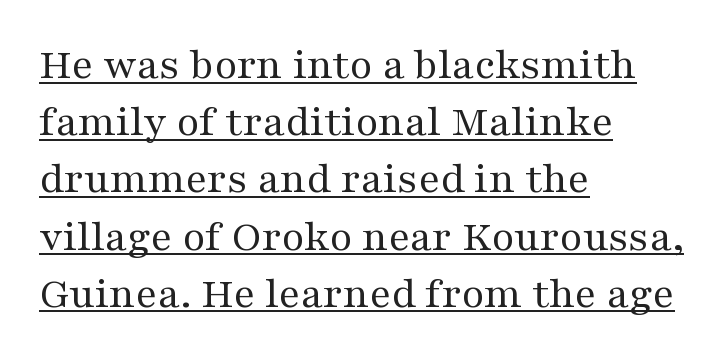
Students, observe the line beneath the letters — that is underlining. Is the type heavy? It reads as light-to-regular instead. This rendering leaves character spacing at its baseline value. The rag falls on the right side of this text block. Is this a fixed-width face? No — the glyphs have proportional, varying widths. The type family on display is of the serif kind.
